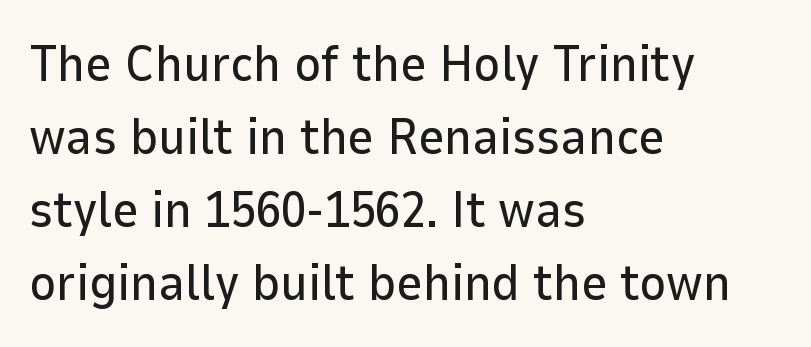
The font family rendered here belongs to the sans-serif group. Evenly set lines give the paragraph a standard silhouette. Words float on clear page, feet unadorned. Look at the tracking — it's just the regular setting, nothing added. A typesetter would call this proportional, since set widths differ per character.
